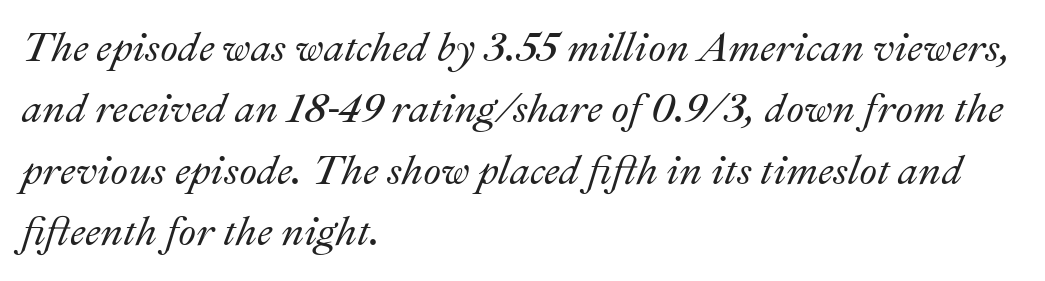
A classic flush-left, rag-right setting is used for this passage. Note the varied advance widths — an 'i' is clearly narrower than an 'm'. Descenders are the only things crossing below the line. The rendering keeps characters at their native spacing. These lines sit exactly where default settings would place them. The lettering tilts uniformly, giving the passage an italic look.
